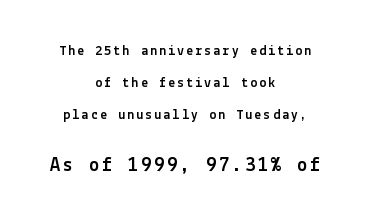
Q: Is the text italic (slanted)? A: No, it is upright.
Q: Is the text underlined? A: No.
Q: How is the paragraph aligned? A: Centered.
Q: Is the spacing between lines tight, normal or loose? A: Loose.
Q: Which block of text is set in a larger size, the first (top) or the second (bottom)? A: The second (bottom) one.
